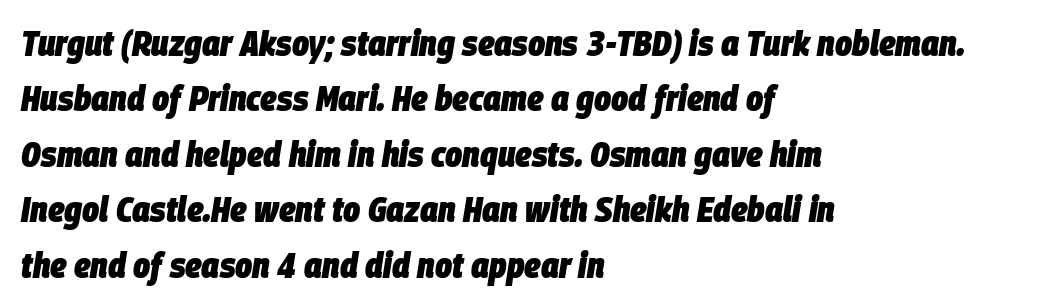
Q: Is the text bold? A: Yes.
Q: Is the text italic (slanted)? A: Yes, it leans right by about 9 degrees.
Q: Is the text underlined? A: No.
Q: How is the paragraph aligned? A: Left-aligned.
Q: Is the spacing between letters normal or unusually wide? A: Normal.
Q: Is the spacing between lines tight, normal or loose? A: Normal.
Q: Width (condensed, normal, or wide)? A: Condensed.
Q: Stroke contrast? A: Low.
Q: x-height? A: Large.
Q: Monospaced? A: No.
